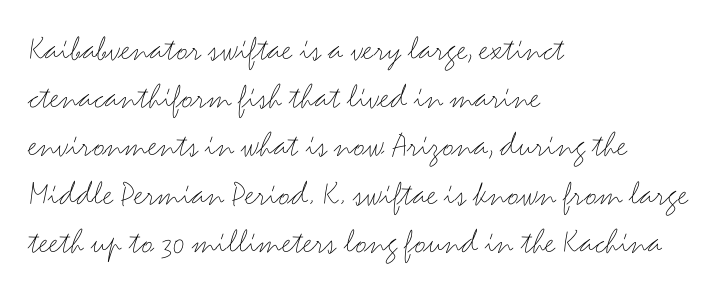
{"serif": "no", "bold": "no", "weight": "thin", "width": "wide", "stroke_contrast": "medium", "x_height": "small", "monospaced": "no", "underline": "no", "align": "left", "line_spacing": "normal", "line_spacing_ratio": 1.34, "letter_spacing": "normal", "letter_spacing_em": 0.0, "glyph_px": 36}
